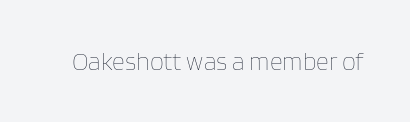
Q: Is the text bold? A: No.
Q: Is the text italic (slanted)? A: No, it is upright.
Q: Is the text underlined? A: No.
Q: Is the spacing between letters normal or unusually wide? A: Normal.
